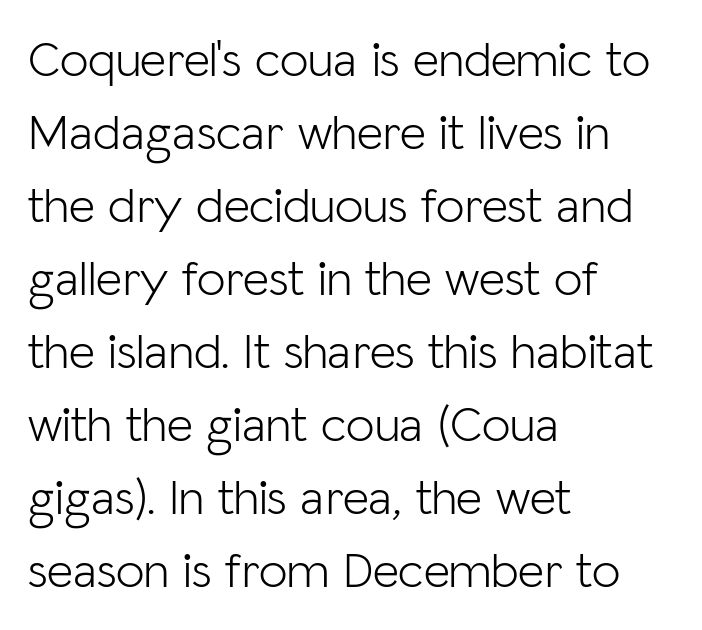
{"serif": "no", "italic": "no", "bold": "no", "weight": "light", "width": "normal", "stroke_contrast": "low", "x_height": "medium", "monospaced": "no", "underline": "no", "align": "left", "line_spacing": "normal", "line_spacing_ratio": 1.43, "letter_spacing": "normal", "letter_spacing_em": 0.0, "glyph_px": 51}
